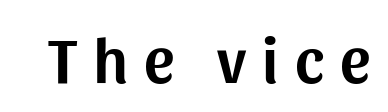
Q: Is the text italic (slanted)? A: No, it is upright.
Q: Is the typeface a serif or a sans-serif typeface? A: Sans-serif.
Q: Is the text underlined? A: No.
Q: Is the spacing between letters normal or unusually wide? A: Unusually wide.
Q: Width (condensed, normal, or wide)? A: Normal.
Q: Stroke contrast? A: Medium.
Q: x-height? A: Medium.
Q: Monospaced? A: No.
